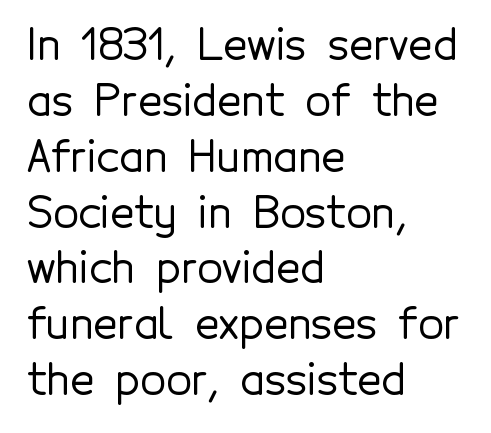
Q: Is the text italic (slanted)? A: No, it is upright.
Q: Is the typeface a serif or a sans-serif typeface? A: Sans-serif.
Q: Is the text underlined? A: No.
Q: How is the paragraph aligned? A: Left-aligned.
Q: Is the spacing between letters normal or unusually wide? A: Normal.
Q: Is the spacing between lines tight, normal or loose? A: Normal.
Q: Width (condensed, normal, or wide)? A: Normal.
Q: x-height? A: Medium.
Q: Monospaced? A: No.
